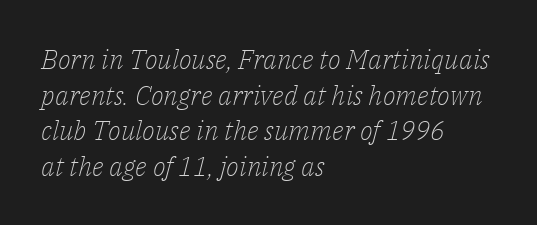
{"italic": "yes", "lean": "right", "slant_degrees": 14, "bold": "no", "underline": "no", "align": "left", "line_spacing": "normal", "line_spacing_ratio": 1.32, "letter_spacing": "normal", "letter_spacing_em": 0.0, "glyph_px": 27}
